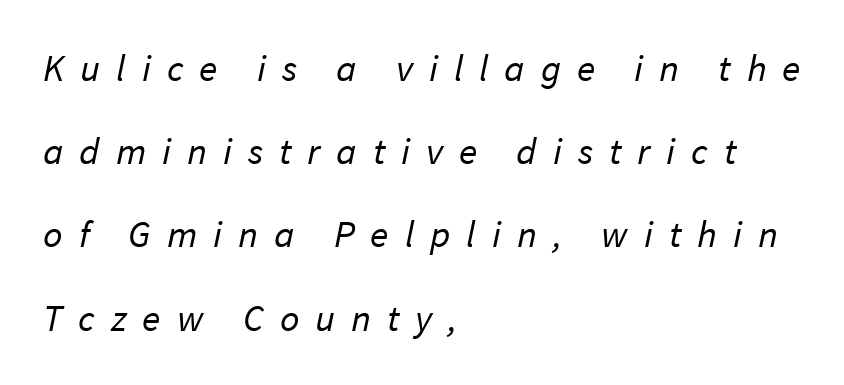
The letters are spread apart with noticeably loose tracking. Examine the stroke ends and you'll find no serifs. Layout note: lines flush left. The weight tops out at a normal text grade.
